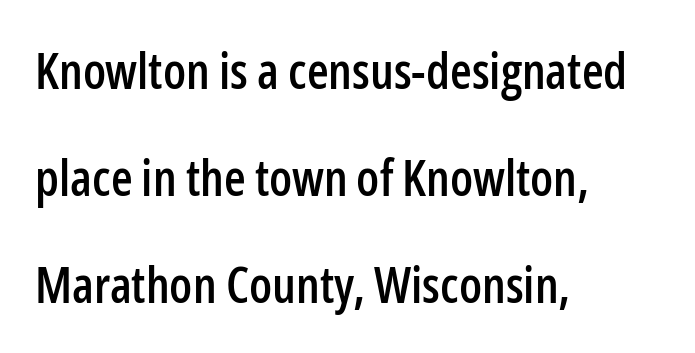
{"serif": "no", "italic": "no", "width": "condensed", "stroke_contrast": "low", "x_height": "medium", "monospaced": "no", "underline": "no", "align": "left", "line_spacing": "loose", "line_spacing_ratio": 2.14, "letter_spacing": "normal", "letter_spacing_em": 0.0, "glyph_px": 50}
